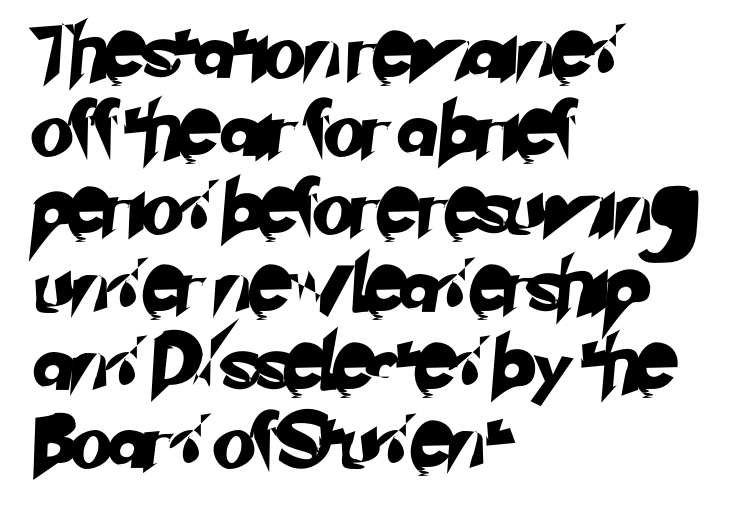
Q: Is the typeface a serif or a sans-serif typeface? A: Sans-serif.
Q: Is the text underlined? A: No.
Q: How is the paragraph aligned? A: Left-aligned.
Q: Is the spacing between letters normal or unusually wide? A: Normal.
Q: Is the spacing between lines tight, normal or loose? A: Normal.
Q: Width (condensed, normal, or wide)? A: Normal.
Q: Stroke contrast? A: Low.
Q: x-height? A: Small.
Q: Monospaced? A: No.
